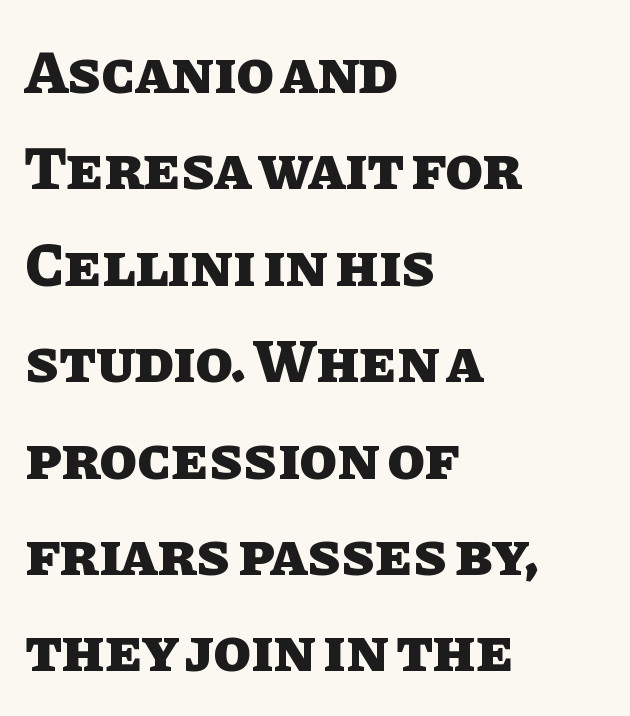
Q: Is the text bold? A: Yes.
Q: Is the text italic (slanted)? A: No, it is upright.
Q: Is the text underlined? A: No.
Q: How is the paragraph aligned? A: Left-aligned.
Q: Is the spacing between letters normal or unusually wide? A: Normal.
Q: Is the spacing between lines tight, normal or loose? A: Normal.
Q: Width (condensed, normal, or wide)? A: Normal.
Q: Stroke contrast? A: Low.
Q: x-height? A: Large.
Q: Monospaced? A: No.
